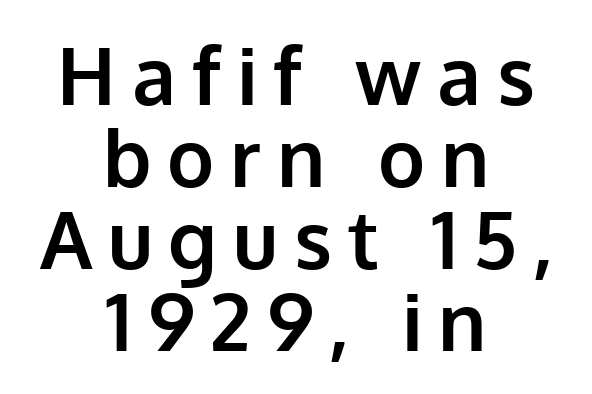
Q: Is the text bold? A: Yes.
Q: Is the text italic (slanted)? A: No, it is upright.
Q: Is the typeface a serif or a sans-serif typeface? A: Sans-serif.
Q: Is the text underlined? A: No.
Q: How is the paragraph aligned? A: Centered.
Q: Is the spacing between letters normal or unusually wide? A: Unusually wide.
Q: Is the spacing between lines tight, normal or loose? A: Tight.
Q: Width (condensed, normal, or wide)? A: Normal.
Q: Stroke contrast? A: Low.
Q: x-height? A: Medium.
Q: Monospaced? A: No.
